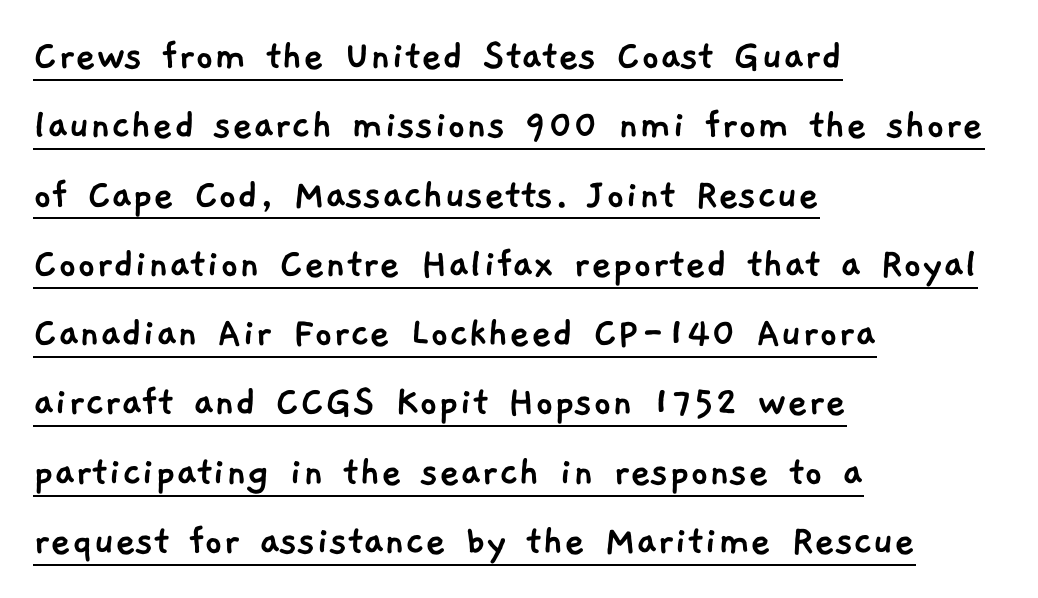
The image shows 45 px sans-serif type; set left-aligned, normal line spacing (1.54x), normal letter spacing, underlined; low stroke contrast and a medium x-height.
